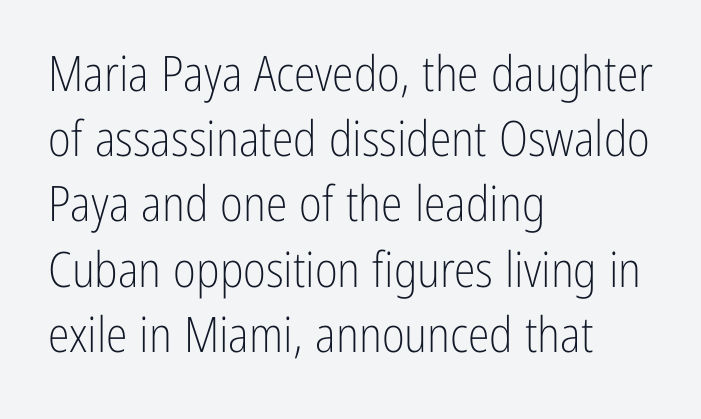
{"serif": "no", "italic": "no", "bold": "no", "weight": "light", "width": "condensed", "stroke_contrast": "low", "x_height": "medium", "monospaced": "no", "underline": "no", "align": "left", "line_spacing": "normal", "line_spacing_ratio": 1.33, "letter_spacing": "normal", "letter_spacing_em": 0.0, "glyph_px": 49}
